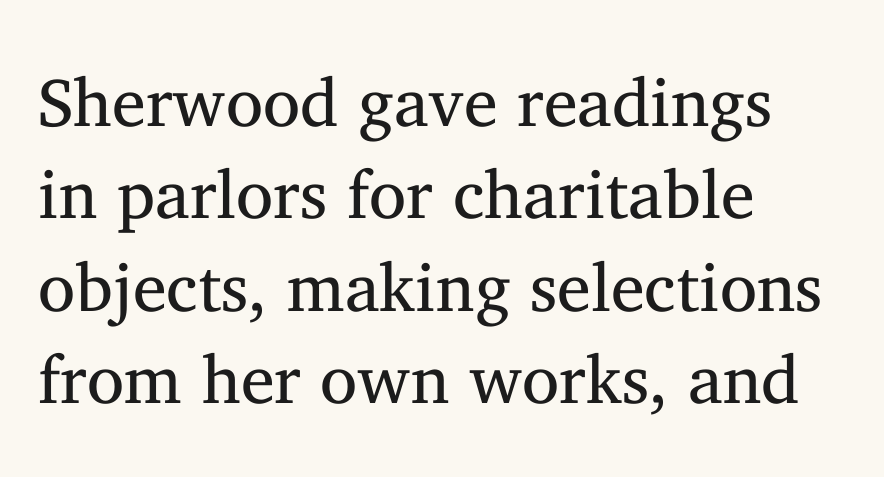
The image shows 68 px regular-weight serif type, upright; set left-aligned, normal line spacing (1.36x), normal letter spacing, not underlined; medium stroke contrast and a medium x-height.
